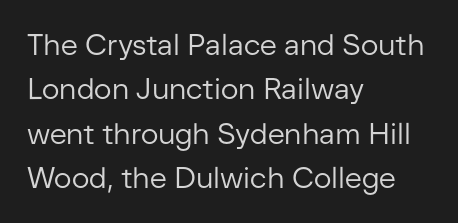
The image shows 29 px regular-weight sans-serif type, upright; set left-aligned, normal line spacing (1.53x), normal letter spacing, not underlined; low stroke contrast and a medium x-height.
